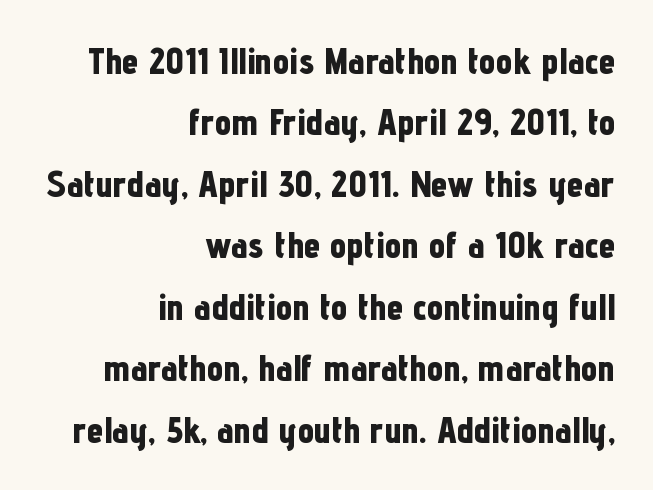
Q: Is the text bold? A: Yes.
Q: Is the text italic (slanted)? A: No, it is upright.
Q: Is the typeface a serif or a sans-serif typeface? A: Sans-serif.
Q: Is the text underlined? A: No.
Q: How is the paragraph aligned? A: Right-aligned.
Q: Is the spacing between letters normal or unusually wide? A: Normal.
Q: Is the spacing between lines tight, normal or loose? A: Normal.
Q: Width (condensed, normal, or wide)? A: Condensed.
Q: Stroke contrast? A: Low.
Q: x-height? A: Medium.
Q: Monospaced? A: No.
